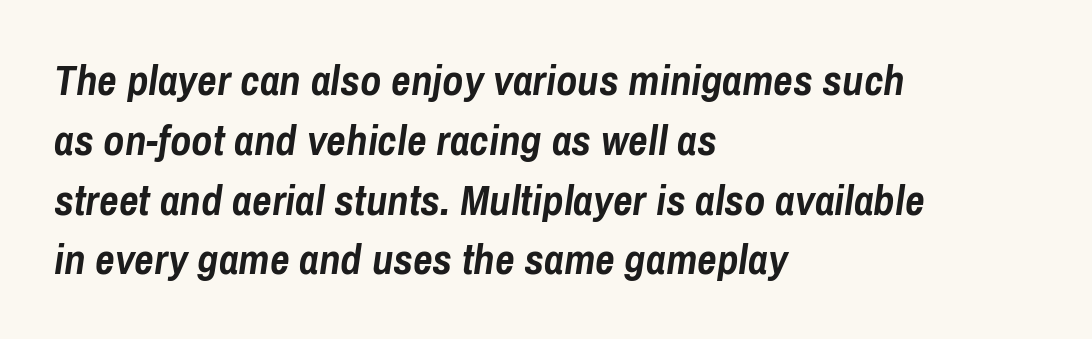
Words appear dense and cohesive because spacing is normal. Weight: bold. Just letters on the line, the space beneath them empty. If you measured baseline to baseline, you'd find a middling distance. Do the characters align in a grid? No, the font is proportional.
